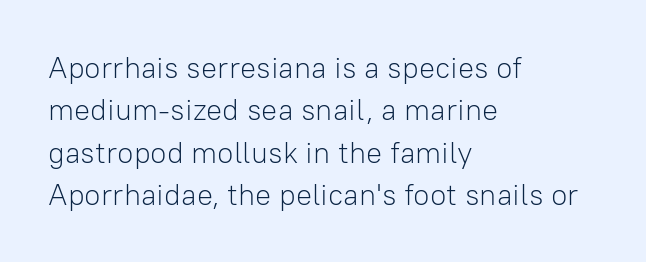
{"serif": "no", "italic": "no", "bold": "no", "weight": "light", "width": "normal", "stroke_contrast": "low", "x_height": "medium", "monospaced": "no", "underline": "no", "align": "left", "line_spacing": "normal", "line_spacing_ratio": 1.41, "letter_spacing": "normal", "letter_spacing_em": 0.0, "glyph_px": 30}
